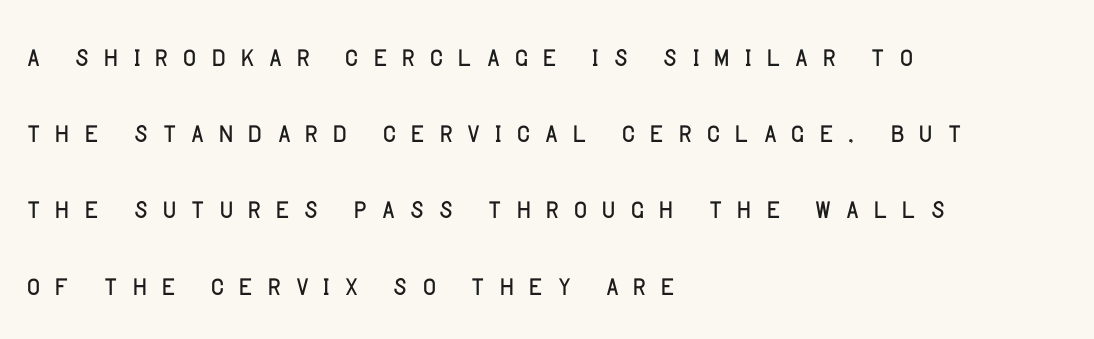
{"serif": "no", "italic": "no", "bold": "no", "weight": "light", "width": "normal", "stroke_contrast": "low", "x_height": "large", "monospaced": "no", "underline": "no", "align": "left", "line_spacing": "loose", "line_spacing_ratio": 2.06, "letter_spacing": "wide", "letter_spacing_em": 0.31, "glyph_px": 37}
